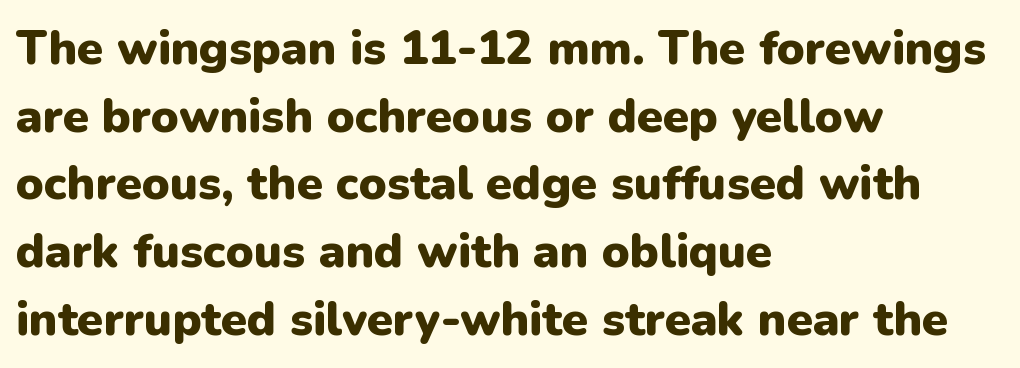
Quick note: interline space is typical. Designer's note — italics off, roman on. Each letter's strokes conclude bluntly, with no projecting serifs. A full-strength bold gives these letters their thick strokes.
